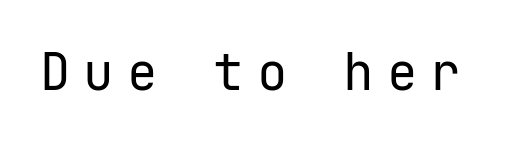
The image shows 51 px regular-weight sans-serif type, upright, monospaced; set unusually wide letter spacing (+0.25 em), not underlined; low stroke contrast and a medium x-height.
